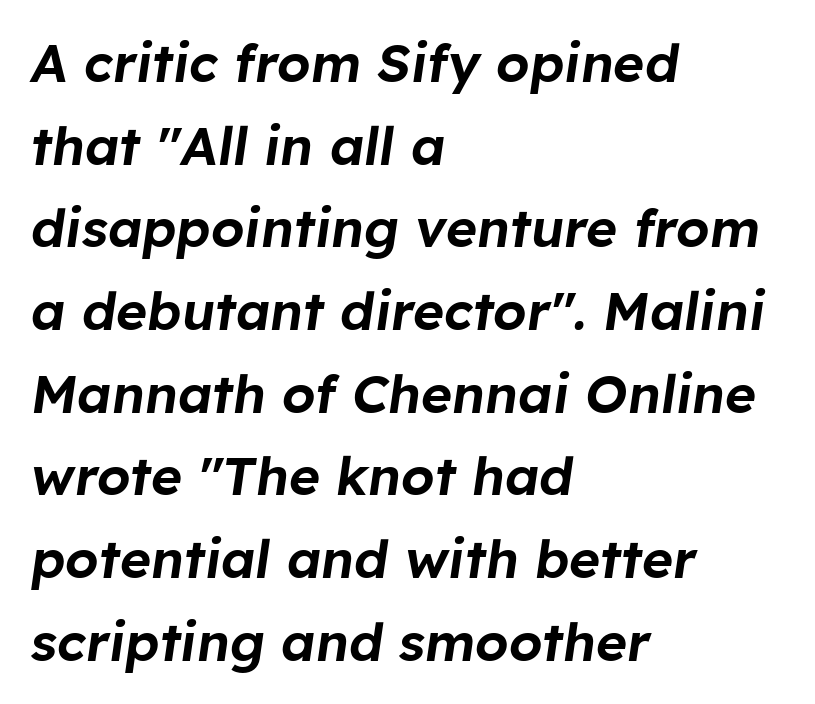
The passage is arranged the way most books set body copy — flush left. The passage shown is typed in a proportional face where columns would drift. The zone under the glyphs is completely vacant. The face used here has a pronounced slope to its letters.
